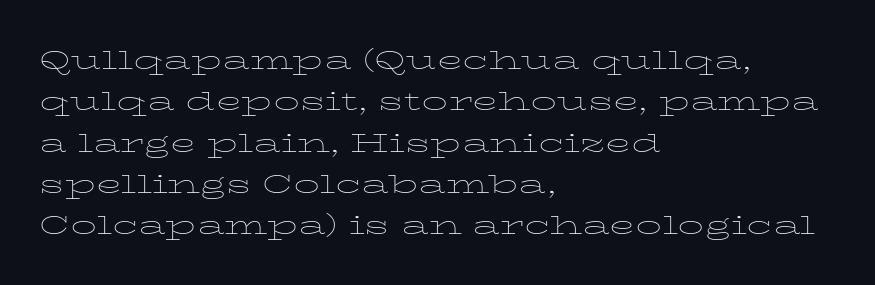
{"italic": "no", "bold": "no", "underline": "no", "align": "left", "line_spacing": "normal", "line_spacing_ratio": 1.59, "letter_spacing": "normal", "letter_spacing_em": 0.0, "glyph_px": 26}
